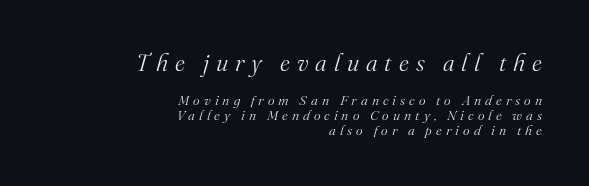
{"italic": "yes", "lean": "right", "slant_degrees": 16, "bold": "no", "underline": "no", "align": "right", "line_spacing": "tight", "line_spacing_ratio": 1.05, "letter_spacing": "wide", "letter_spacing_em": 0.29, "larger_block": "first", "size_ratio": 1.71, "glyph_px": 24}
